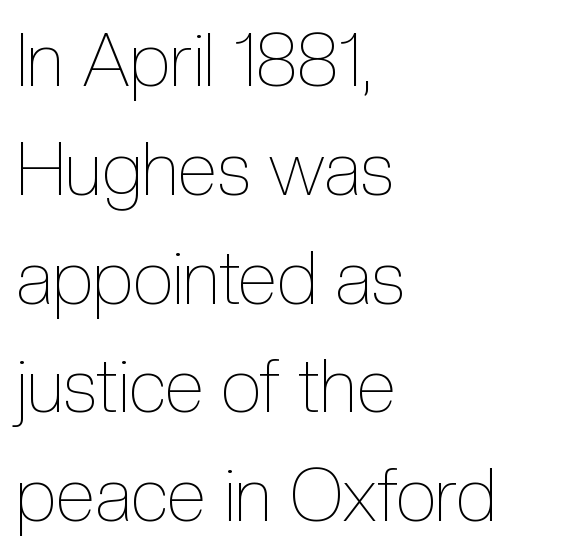
Counters stay open thanks to moderate or lighter strokes. Proportional: the letters do not fall into vertical columns. Tall strokes in this sample are plumb rather than angled. Compared with a centered layout, this one pins lines to the left instead.
